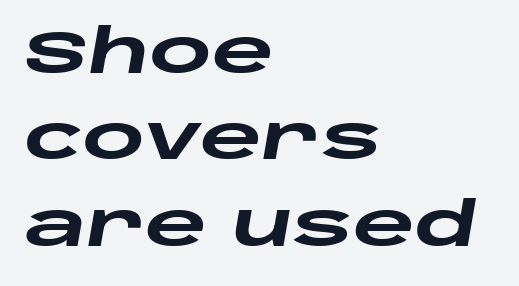
Evenly set lines give the paragraph a standard silhouette. This sample uses an oblique cut, with every glyph tilted off the vertical. A typesetter would call this zero additional tracking. I'd describe the lettering as bold — thick and assertive. The letters advance in unequal steps, a hallmark of proportional type.
